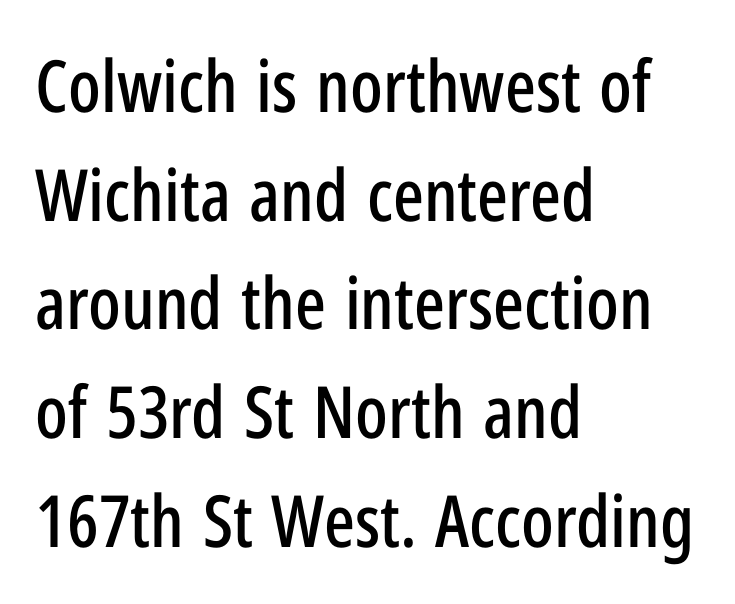
Q: Is the text italic (slanted)? A: No, it is upright.
Q: Is the typeface a serif or a sans-serif typeface? A: Sans-serif.
Q: Is the text underlined? A: No.
Q: How is the paragraph aligned? A: Left-aligned.
Q: Is the spacing between letters normal or unusually wide? A: Normal.
Q: Is the spacing between lines tight, normal or loose? A: Normal.
Q: Width (condensed, normal, or wide)? A: Condensed.
Q: Stroke contrast? A: Low.
Q: x-height? A: Medium.
Q: Monospaced? A: No.
